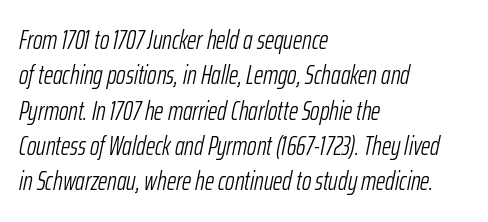
{"italic": "yes", "lean": "right", "slant_degrees": 12, "bold": "no", "underline": "no", "align": "left", "line_spacing": "normal", "line_spacing_ratio": 1.36, "letter_spacing": "normal", "letter_spacing_em": 0.0, "glyph_px": 26}
